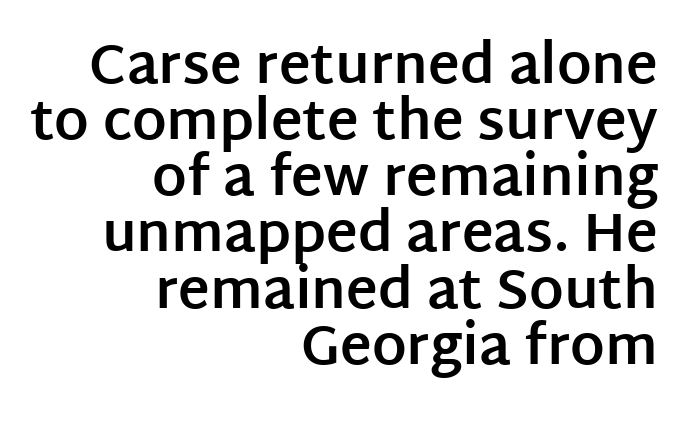
The image shows 54 px bold sans-serif type, upright; set right-aligned, tight line spacing (1.04x), normal letter spacing, not underlined; low stroke contrast and a large x-height.
